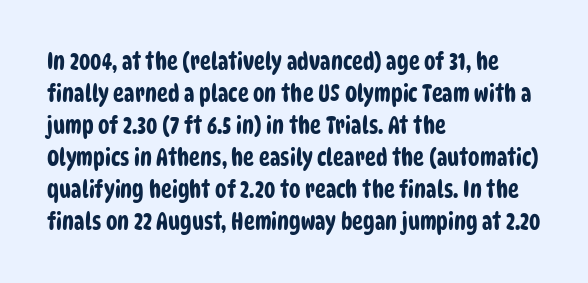
Q: Is the text underlined? A: No.
Q: How is the paragraph aligned? A: Left-aligned.
Q: Is the spacing between letters normal or unusually wide? A: Normal.
Q: Is the spacing between lines tight, normal or loose? A: Normal.
